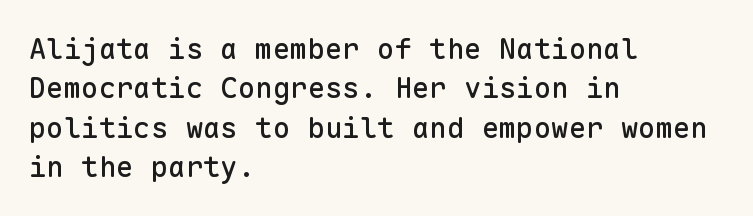
The image shows 29 px sans-serif type, upright, monospaced; set left-aligned, normal line spacing (1.36x), normal letter spacing, not underlined; low stroke contrast and a medium x-height.
